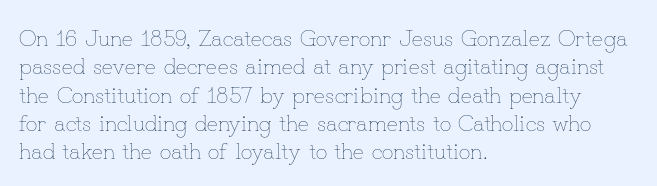
Nobody touched the tracking dial on this one. Visually the block forms a straight wall on the left and a jagged coastline on the right. Posture: upright roman. Beneath every word, the page is bare.
